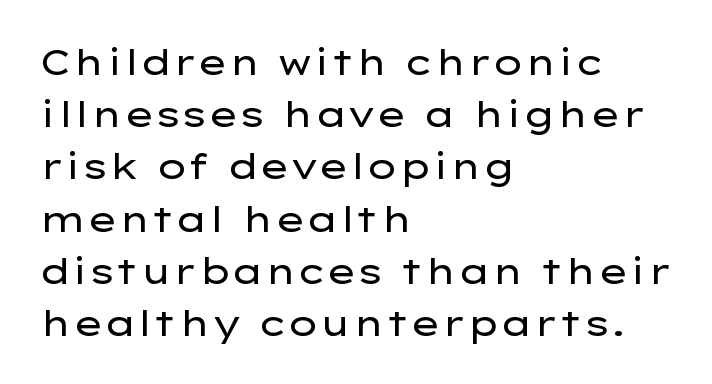
The image shows 36 px regular-weight, wide sans-serif type, upright; set left-aligned, normal line spacing (1.45x), normal letter spacing, not underlined; low stroke contrast and a medium x-height.
